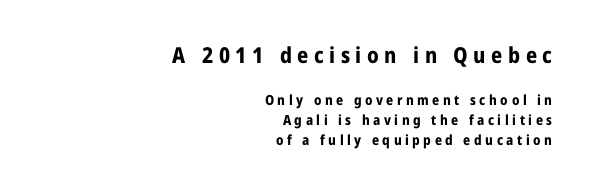
Compared with an ordinary text face, these strokes are far heavier — a full bold. You can tell it's not italic because the verticals are truly vertical. A bare baseline throughout the passage. Observe the wide spacing: letters keep a clear distance from each other. The line-height multiplier appears to be the usual default.
